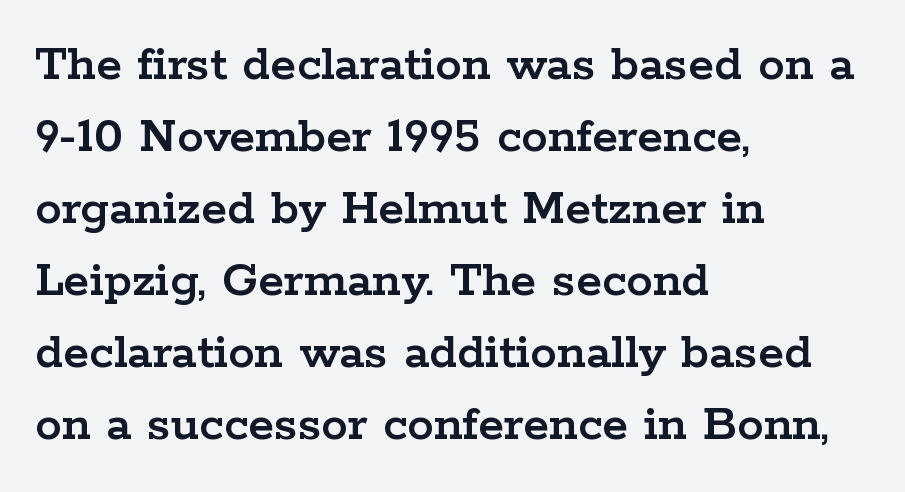
{"serif": "yes", "italic": "no", "width": "wide", "stroke_contrast": "low", "x_height": "medium", "monospaced": "no", "underline": "no", "align": "left", "line_spacing": "normal", "line_spacing_ratio": 1.36, "letter_spacing": "normal", "letter_spacing_em": 0.0, "glyph_px": 53}
